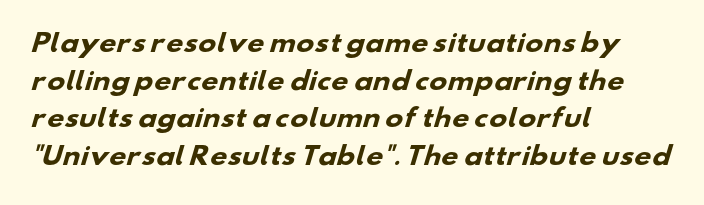
Q: Is the text bold? A: Yes.
Q: Is the text underlined? A: No.
Q: How is the paragraph aligned? A: Left-aligned.
Q: Is the spacing between letters normal or unusually wide? A: Normal.
Q: Is the spacing between lines tight, normal or loose? A: Normal.
